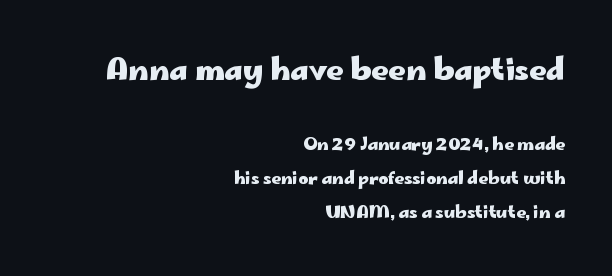
The image shows 30 px heavy, wide sans-serif type, upright; set right-aligned, loose line spacing (2.0x), normal letter spacing, not underlined; the first (top) block is 1.76x larger; low stroke contrast and a small x-height.
